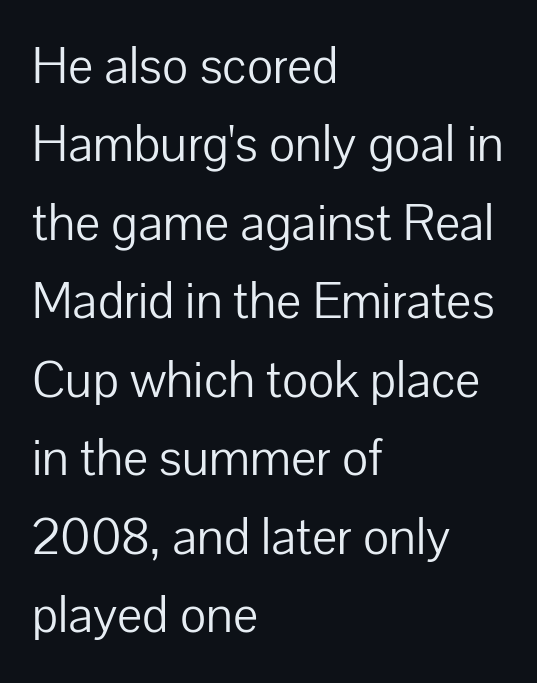
The image shows 53 px light sans-serif type, upright; set left-aligned, normal line spacing (1.48x), normal letter spacing, not underlined; low stroke contrast and a medium x-height.
